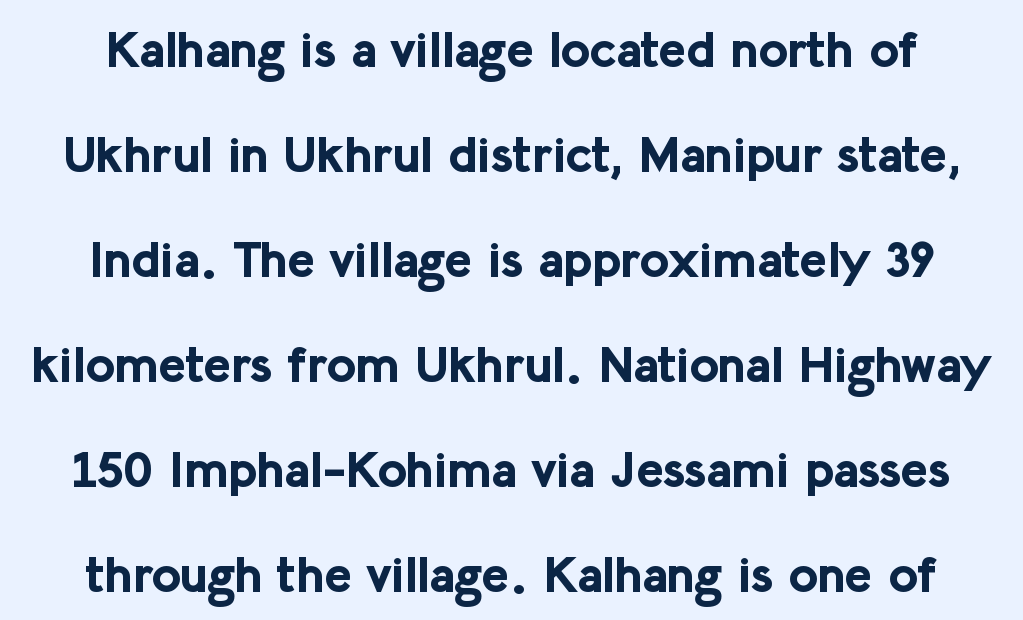
Q: Is the text bold? A: Yes.
Q: Is the text italic (slanted)? A: No, it is upright.
Q: Is the typeface a serif or a sans-serif typeface? A: Sans-serif.
Q: Is the text underlined? A: No.
Q: Is the spacing between letters normal or unusually wide? A: Normal.
Q: Is the spacing between lines tight, normal or loose? A: Loose.
Q: Width (condensed, normal, or wide)? A: Normal.
Q: Stroke contrast? A: Low.
Q: x-height? A: Medium.
Q: Monospaced? A: No.
